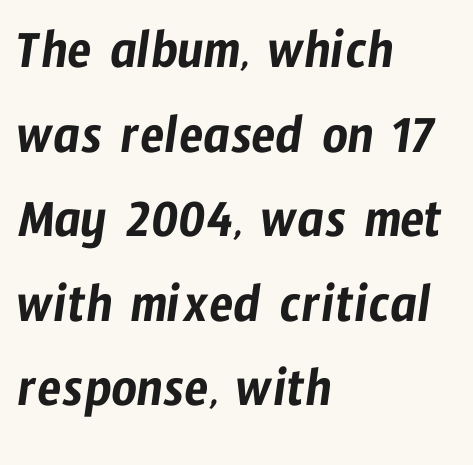
The image shows 56 px condensed sans-serif type; set left-aligned, normal line spacing (1.51x), normal letter spacing, not underlined; low stroke contrast and a medium x-height.
